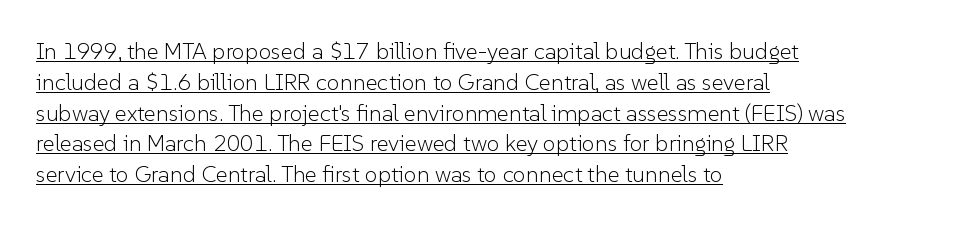
The specimen reads as upright at a glance. Each word holds together tightly as a unit, with standard inter-letter gaps. Heaviness? Minimal to ordinary, like unemphasized prose. Beneath each row of characters lies a ruled line. Quick note: interline space is typical. In CSS terms this would be text-align: left.
